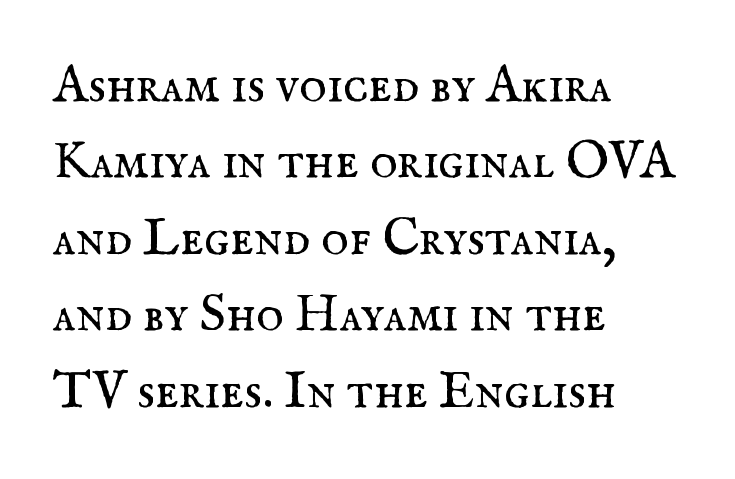
In terms of letterform style, serifs are clearly present. Evenly set lines give the paragraph a standard silhouette. Italic? Not at all — the glyphs are vertical. The face used here is proportionally spaced, like ordinary book or web type. Each line starts at the same left margin while the right side varies. The letters look calm and open, with moderate or lighter stems.
